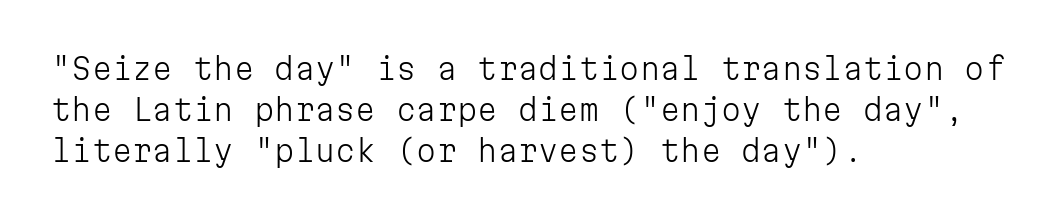
{"serif": "no", "italic": "no", "bold": "no", "weight": "light", "width": "normal", "stroke_contrast": "low", "x_height": "medium", "monospaced": "yes", "underline": "no", "align": "left", "line_spacing": "normal", "line_spacing_ratio": 1.42, "letter_spacing": "normal", "letter_spacing_em": 0.0, "glyph_px": 29}
